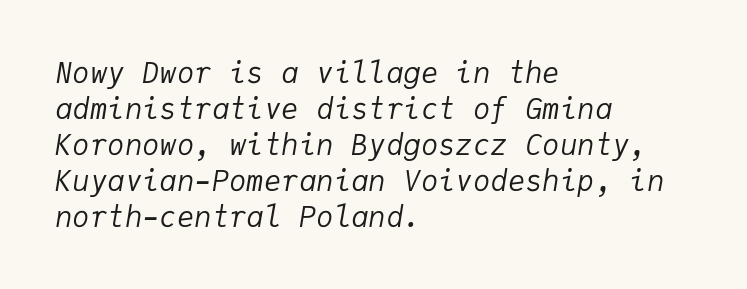
The image shows 29 px regular-weight type, italic (leaning right), monospaced; set left-aligned, line spacing 1.24x, normal letter spacing, not underlined; low stroke contrast and a medium x-height.
